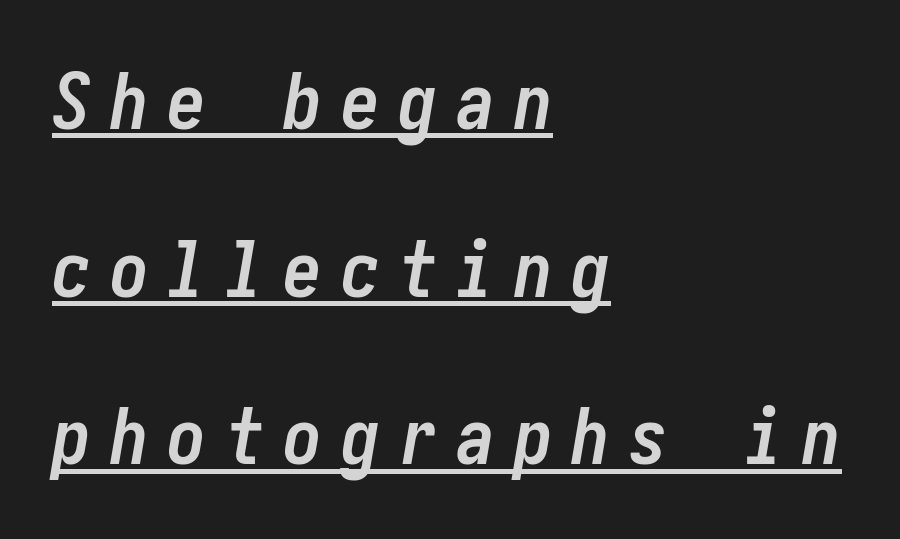
Q: Is the text bold? A: Yes.
Q: Is the text italic (slanted)? A: Yes, it leans right by about 10 degrees.
Q: Is the text underlined? A: Yes.
Q: How is the paragraph aligned? A: Left-aligned.
Q: Is the spacing between letters normal or unusually wide? A: Unusually wide.
Q: Is the spacing between lines tight, normal or loose? A: Loose.
Q: Width (condensed, normal, or wide)? A: Condensed.
Q: Stroke contrast? A: Low.
Q: x-height? A: Medium.
